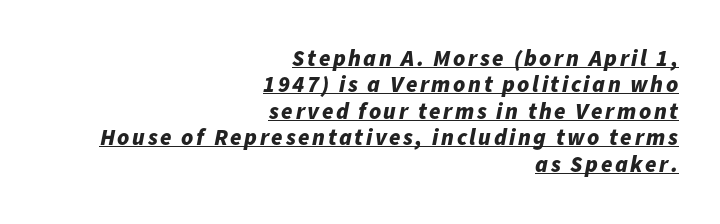
The image shows 23 px bold type, italic (leaning right); set right-aligned, tight line spacing (1.15x), underlined.
